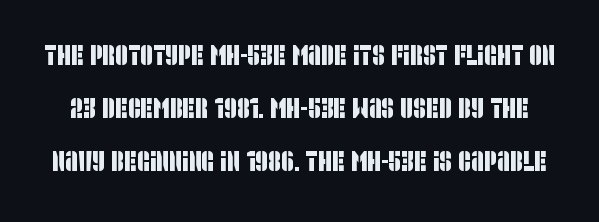
The image shows 28 px condensed sans-serif type; set line spacing 1.89x, normal letter spacing, not underlined; low stroke contrast and a large x-height.
